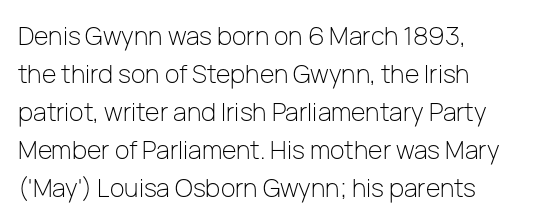
The image shows 25 px text type, upright; set left-aligned, normal line spacing (1.52x), normal letter spacing, not underlined.
